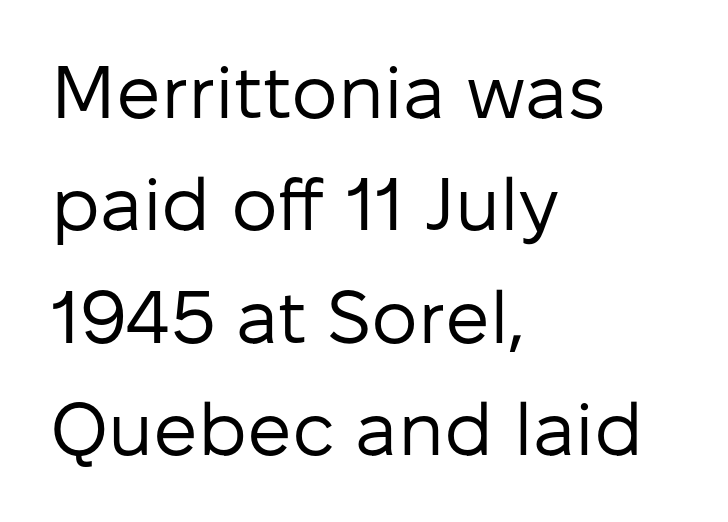
The passage shown stacks its lines at a standard gap. Plain, unruled lines of type. Varying glyph widths throughout — classic text-font behaviour. A classic flush-left, rag-right setting is used for this passage.
